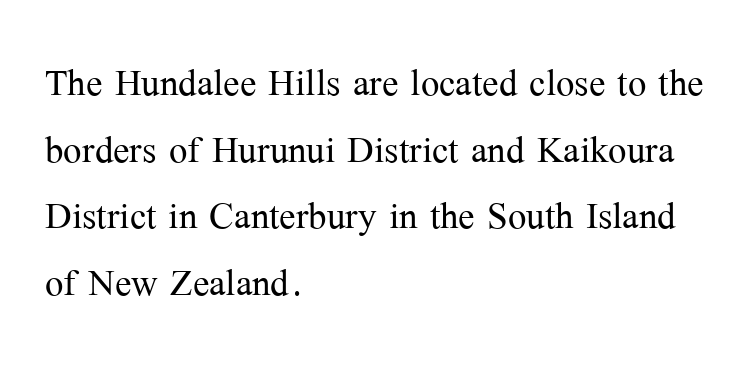
The image shows 49 px light serif type, upright; set left-aligned, normal line spacing (1.36x), normal letter spacing, not underlined; medium stroke contrast and a medium x-height.
